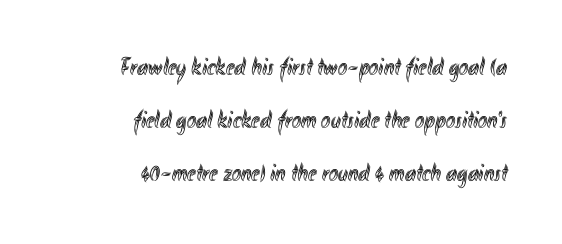
{"underline": "no", "align": "right", "line_spacing": "loose", "line_spacing_ratio": 2.12, "letter_spacing": "normal", "letter_spacing_em": 0.0, "glyph_px": 25}
